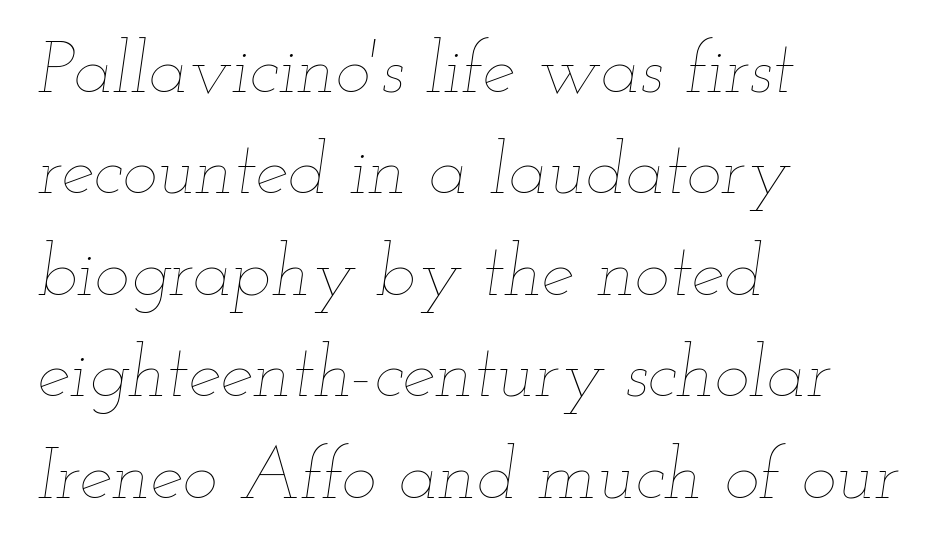
The image shows 74 px thin, wide type, italic (leaning right); set left-aligned, normal line spacing (1.37x), normal letter spacing, not underlined; low stroke contrast and a small x-height.
